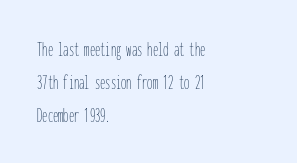
{"italic": "no", "bold": "no", "underline": "no", "align": "left", "line_spacing": "normal", "line_spacing_ratio": 1.57, "letter_spacing": "normal", "letter_spacing_em": 0.0, "glyph_px": 21}
